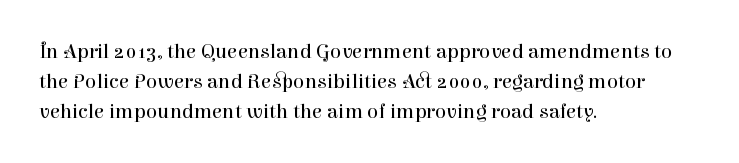
{"italic": "no", "bold": "no", "underline": "no", "align": "left", "line_spacing": "normal", "line_spacing_ratio": 1.42, "letter_spacing": "normal", "letter_spacing_em": 0.0, "glyph_px": 21}
